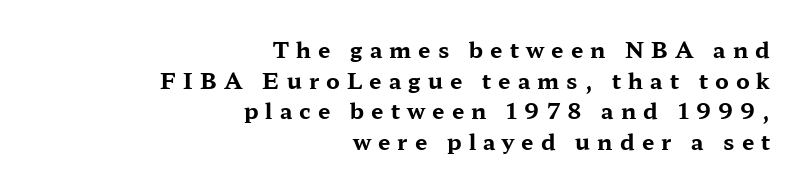
The image shows 22 px bold type, upright; set right-aligned, normal line spacing (1.39x), unusually wide letter spacing (+0.32 em), not underlined.
